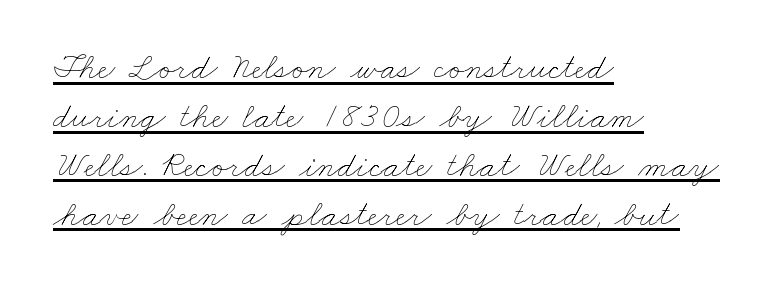
Q: Is the text bold? A: No.
Q: Is the text underlined? A: Yes.
Q: How is the paragraph aligned? A: Left-aligned.
Q: Is the spacing between letters normal or unusually wide? A: Normal.
Q: Is the spacing between lines tight, normal or loose? A: Normal.
Q: Width (condensed, normal, or wide)? A: Wide.
Q: Stroke contrast? A: Low.
Q: x-height? A: Small.
Q: Monospaced? A: No.
